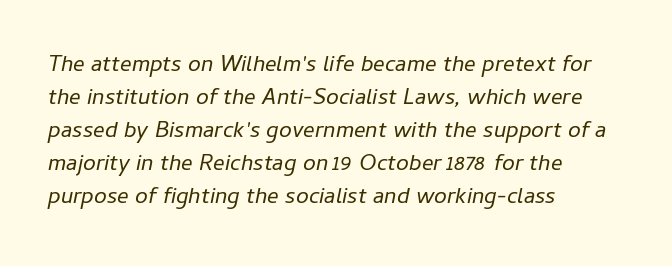
The image shows 23 px text type, italic (leaning right); set left-aligned, normal line spacing (1.43x), normal letter spacing, not underlined.
